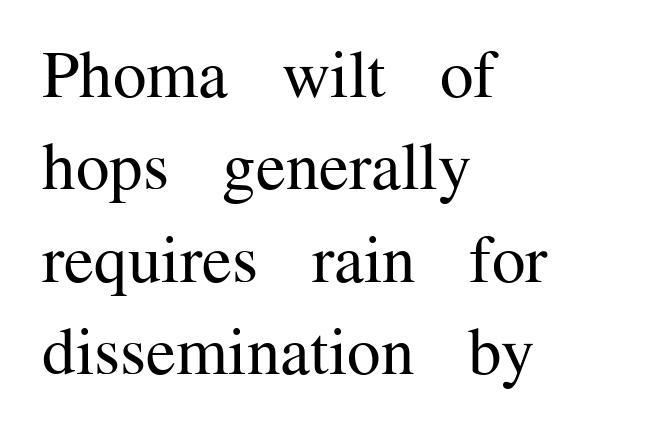
{"serif": "yes", "italic": "no", "bold": "no", "weight": "regular", "width": "normal", "stroke_contrast": "medium", "x_height": "medium", "monospaced": "no", "underline": "no", "align": "left", "line_spacing": "normal", "line_spacing_ratio": 1.38, "letter_spacing": "normal", "letter_spacing_em": 0.0, "glyph_px": 67}
